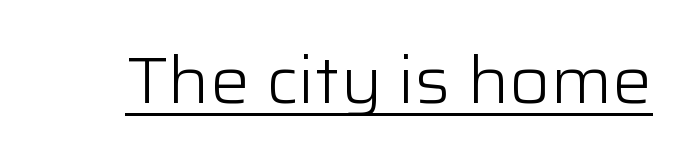
Look at the bottom of the vertical strokes: they stop flat, with no serifs. Unbolded letterforms with no extra heft. The passage shown has conventional tracking throughout. A typesetter would mark this as roman, not italic. The specimen includes a rule beneath the text block's lines.
